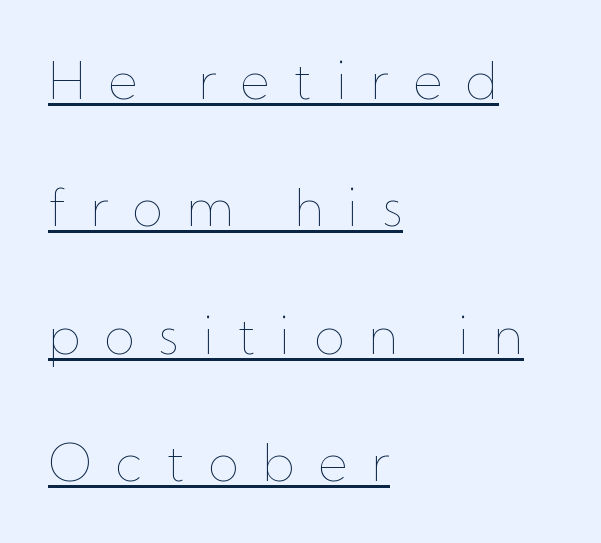
{"italic": "no", "bold": "no", "weight": "thin", "width": "normal", "stroke_contrast": "low", "x_height": "medium", "monospaced": "no", "underline": "yes", "align": "left", "line_spacing": "loose", "line_spacing_ratio": 2.5, "letter_spacing": "wide", "letter_spacing_em": 0.46, "glyph_px": 51}
